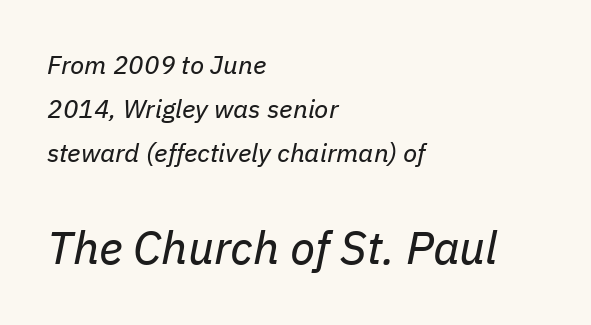
The image shows 46 px regular-weight type, italic (leaning right); set left-aligned, normal line spacing (1.7x), normal letter spacing, not underlined; the second (bottom) block is 1.77x larger; low stroke contrast and a medium x-height.
